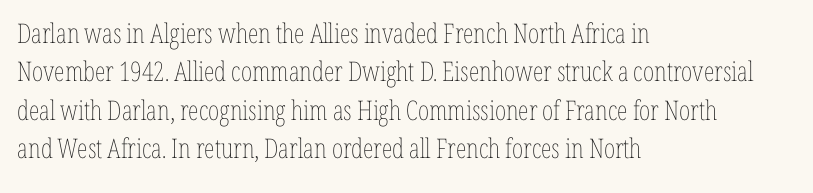
The image shows 27 px text type, upright; set left-aligned, normal line spacing (1.42x), normal letter spacing, not underlined.
